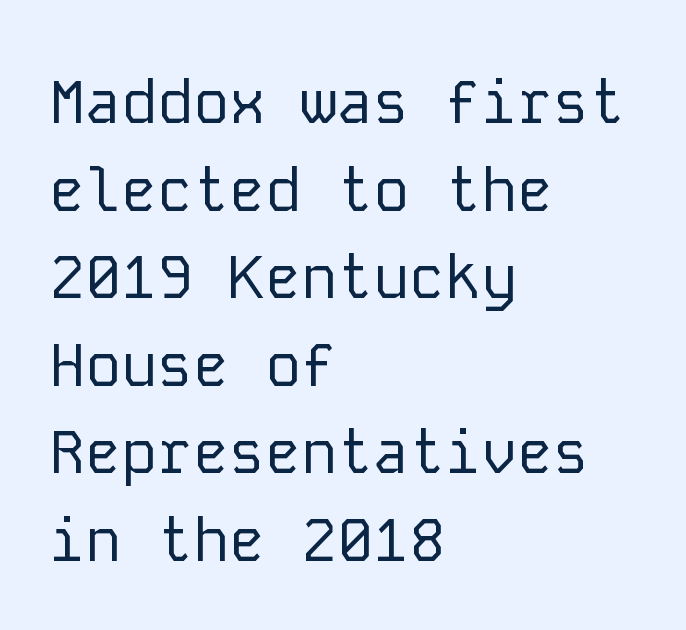
Q: Is the text bold? A: No.
Q: Is the text italic (slanted)? A: No, it is upright.
Q: Is the typeface a serif or a sans-serif typeface? A: Sans-serif.
Q: Is the text underlined? A: No.
Q: How is the paragraph aligned? A: Left-aligned.
Q: Is the spacing between letters normal or unusually wide? A: Normal.
Q: Is the spacing between lines tight, normal or loose? A: Normal.
Q: Width (condensed, normal, or wide)? A: Normal.
Q: Stroke contrast? A: Low.
Q: x-height? A: Medium.
Q: Monospaced? A: Yes.
